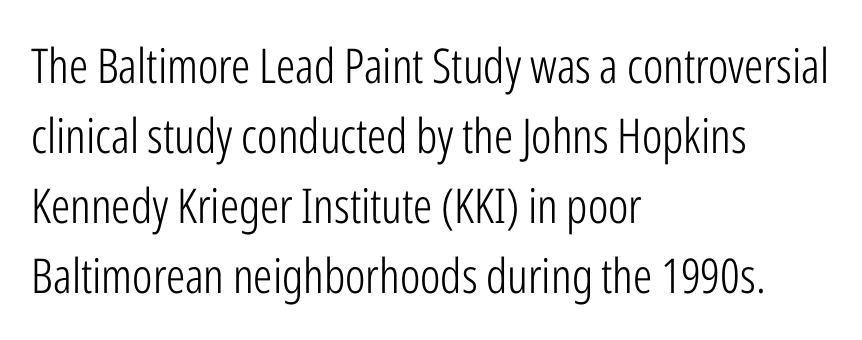
The image shows 48 px light, condensed sans-serif type, upright; set left-aligned, normal line spacing (1.46x), normal letter spacing, not underlined; low stroke contrast and a medium x-height.
